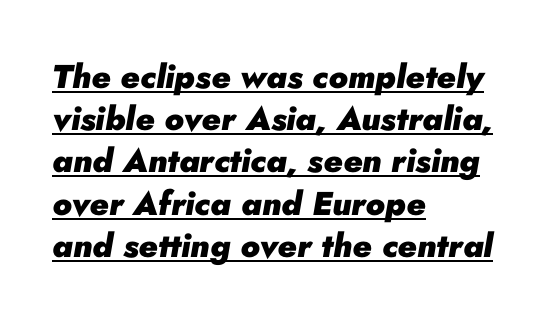
Here the designer chose a conventional face with non-uniform glyph widths. A rule runs beneath these lines of type. This is heavy type, rendered in bold. Standard letterfit; no display-style spreading of the glyphs. The compositor pushed each line to the left boundary.
